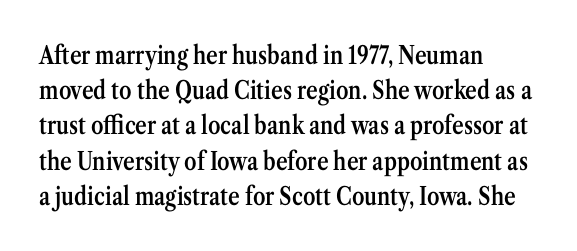
The image shows 25 px text type, upright; set left-aligned, normal line spacing (1.41x), normal letter spacing, not underlined.
